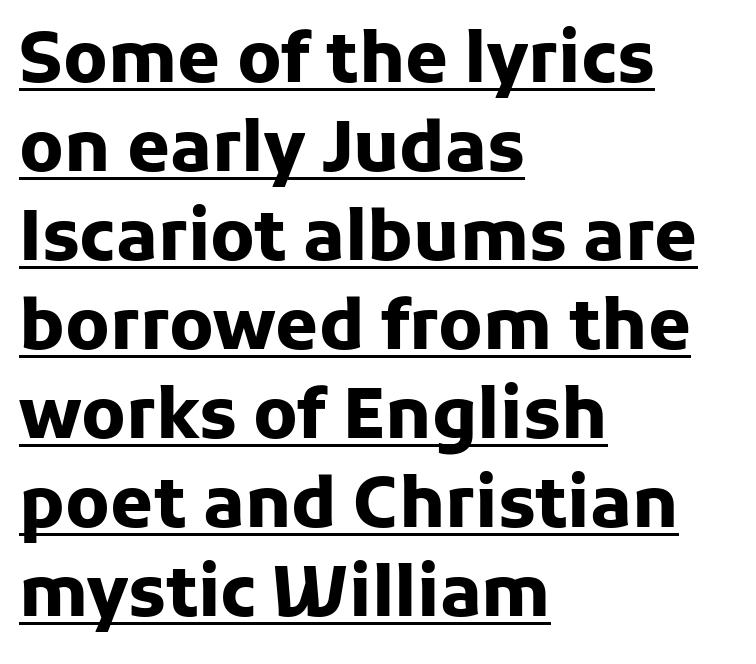
The image shows 69 px heavy sans-serif type, upright; set left-aligned, normal line spacing (1.29x), normal letter spacing, underlined; low stroke contrast and a medium x-height.
